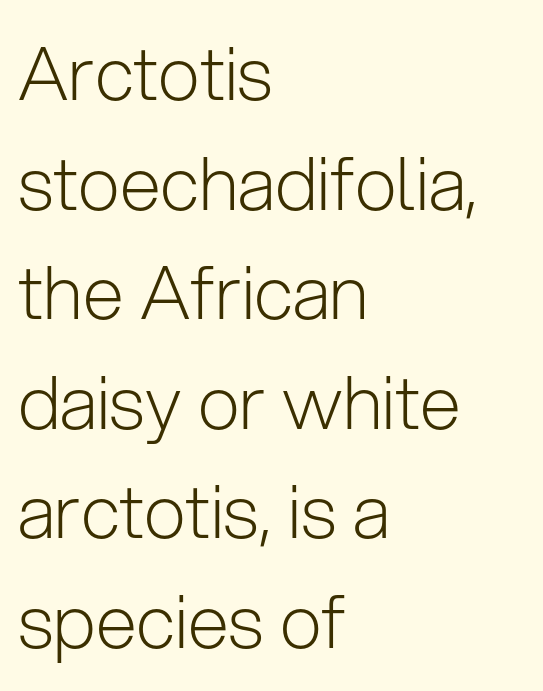
Q: Is the text bold? A: No.
Q: Is the text italic (slanted)? A: No, it is upright.
Q: Is the typeface a serif or a sans-serif typeface? A: Sans-serif.
Q: Is the text underlined? A: No.
Q: How is the paragraph aligned? A: Left-aligned.
Q: Is the spacing between letters normal or unusually wide? A: Normal.
Q: Is the spacing between lines tight, normal or loose? A: Normal.
Q: Width (condensed, normal, or wide)? A: Normal.
Q: Stroke contrast? A: Low.
Q: x-height? A: Medium.
Q: Monospaced? A: No.
